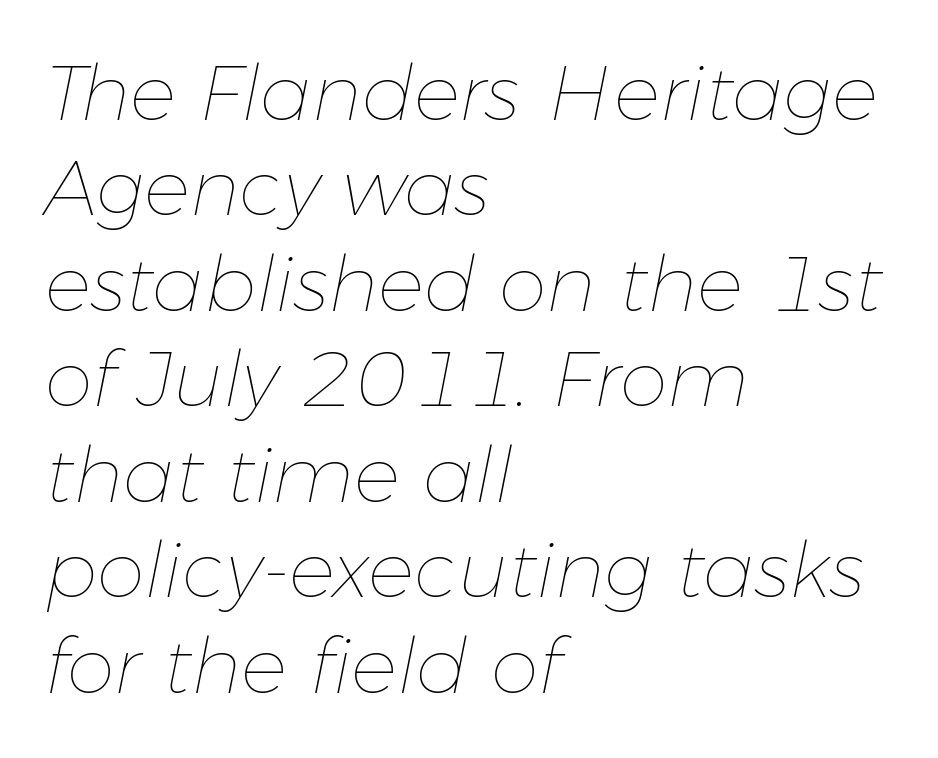
{"italic": "yes", "lean": "right", "slant_degrees": 11, "bold": "no", "weight": "thin", "width": "normal", "stroke_contrast": "low", "x_height": "medium", "monospaced": "no", "underline": "no", "align": "left", "line_spacing_ratio": 1.24, "letter_spacing": "normal", "letter_spacing_em": 0.0, "glyph_px": 77}
